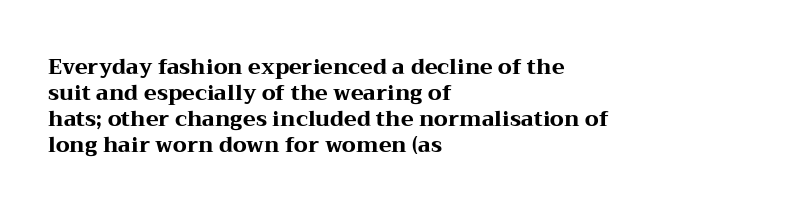
{"italic": "no", "bold": "yes", "underline": "no", "align": "left", "line_spacing_ratio": 1.24, "letter_spacing": "normal", "letter_spacing_em": 0.0, "glyph_px": 21}
